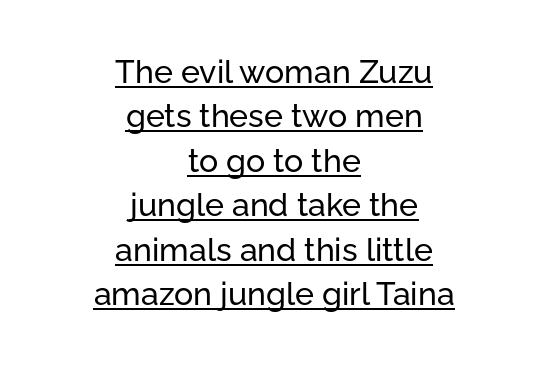
The image shows 32 px sans-serif type, upright; set centered, normal line spacing (1.39x), normal letter spacing, underlined; low stroke contrast and a medium x-height.
